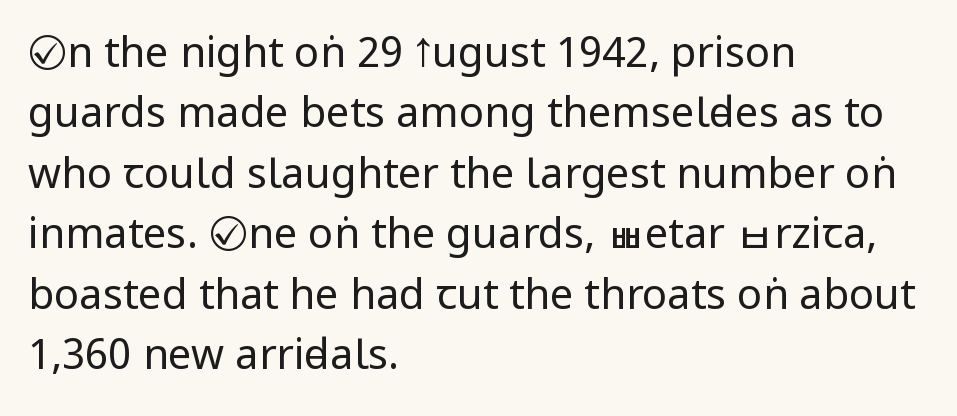
Q: Is the text bold? A: No.
Q: Is the text italic (slanted)? A: No, it is upright.
Q: Is the typeface a serif or a sans-serif typeface? A: Sans-serif.
Q: Is the text underlined? A: No.
Q: How is the paragraph aligned? A: Left-aligned.
Q: Is the spacing between letters normal or unusually wide? A: Normal.
Q: Is the spacing between lines tight, normal or loose? A: Normal.
Q: Width (condensed, normal, or wide)? A: Condensed.
Q: Stroke contrast? A: Low.
Q: x-height? A: Large.
Q: Monospaced? A: No.
